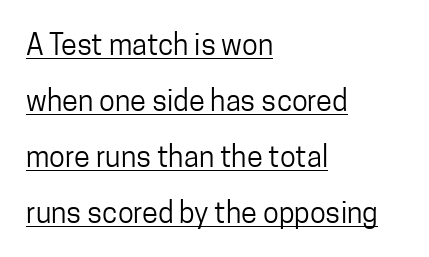
Q: Is the text bold? A: No.
Q: Is the text italic (slanted)? A: No, it is upright.
Q: Is the typeface a serif or a sans-serif typeface? A: Sans-serif.
Q: Is the text underlined? A: Yes.
Q: How is the paragraph aligned? A: Left-aligned.
Q: Is the spacing between letters normal or unusually wide? A: Normal.
Q: Is the spacing between lines tight, normal or loose? A: Loose.
Q: Width (condensed, normal, or wide)? A: Condensed.
Q: Stroke contrast? A: Low.
Q: x-height? A: Medium.
Q: Monospaced? A: No.
